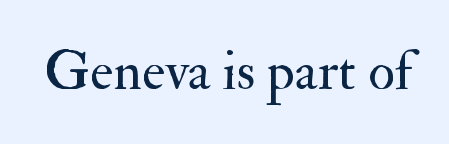
These glyphs show unthickened strokes, regular width or finer. Glyph-to-glyph distance matches everyday printed text. Here the designer chose a conventional face with non-uniform glyph widths. Decoration check: the copy has no underline. You can tell from the footed stems that serif type was used. The lettering stays uniformly vertical, giving the passage a roman look.
